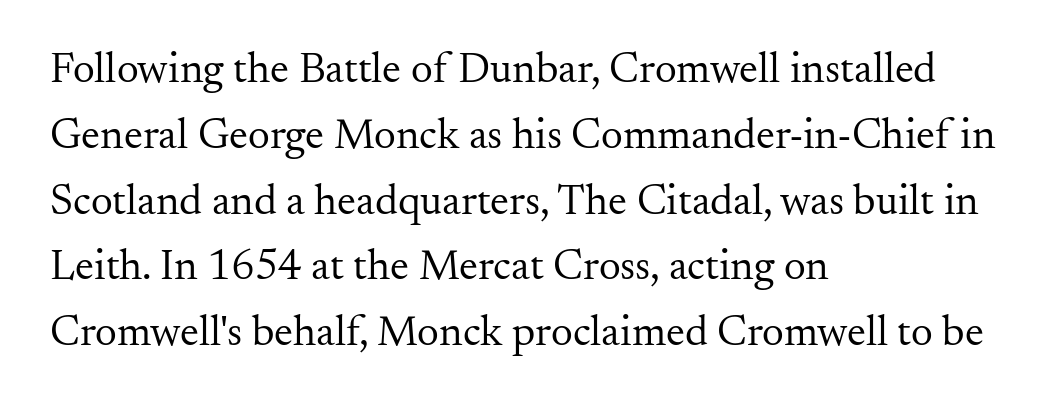
The typeface chosen for these lines features serifs. Varying glyph widths throughout — classic text-font behaviour. Rows of type keep a routine distance in the vertical direction. You can tell it's not italic because the verticals are truly vertical.
